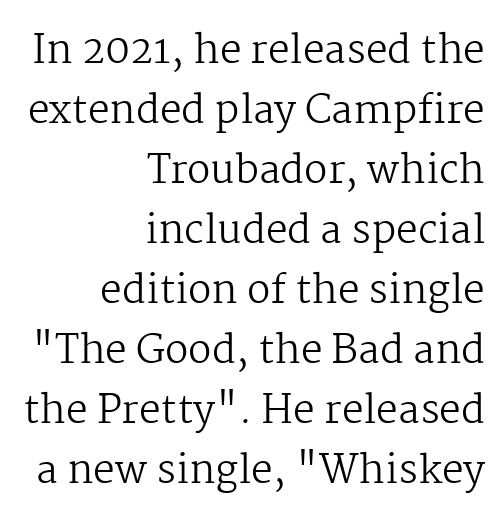
The letters stand upright; this is a roman face. All the whitespace from short lines collects on the left. Unbolded letterforms with no extra heft. Leading matches the norm, producing a regular column. Looks like regular typesetting: each glyph gets only the width it needs.
